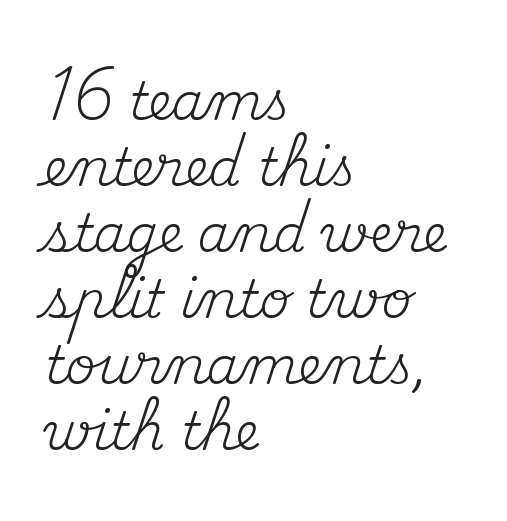
Q: Is the text bold? A: No.
Q: Is the text italic (slanted)? A: Yes.
Q: Is the typeface a serif or a sans-serif typeface? A: Serif.
Q: Is the text underlined? A: No.
Q: How is the paragraph aligned? A: Left-aligned.
Q: Is the spacing between letters normal or unusually wide? A: Normal.
Q: Is the spacing between lines tight, normal or loose? A: Normal.
Q: Width (condensed, normal, or wide)? A: Normal.
Q: Stroke contrast? A: Medium.
Q: x-height? A: Small.
Q: Monospaced? A: No.
